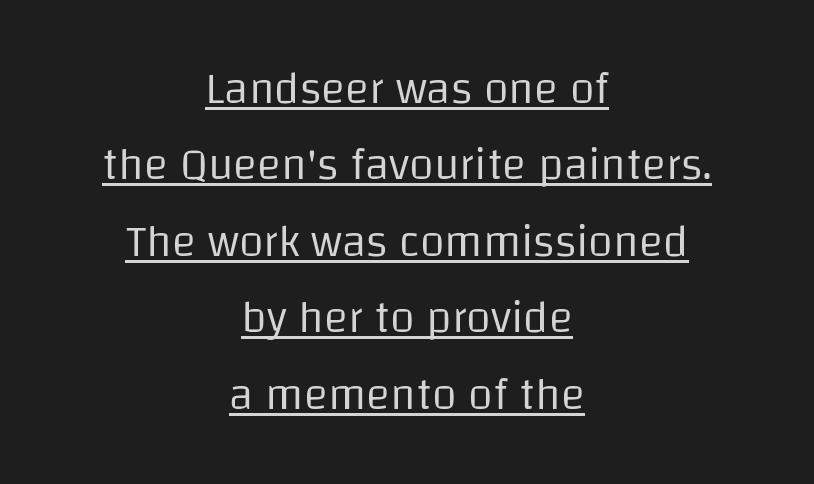
The image shows 45 px regular-weight sans-serif type, upright; set centered, normal line spacing (1.7x), normal letter spacing, underlined; low stroke contrast and a large x-height.
